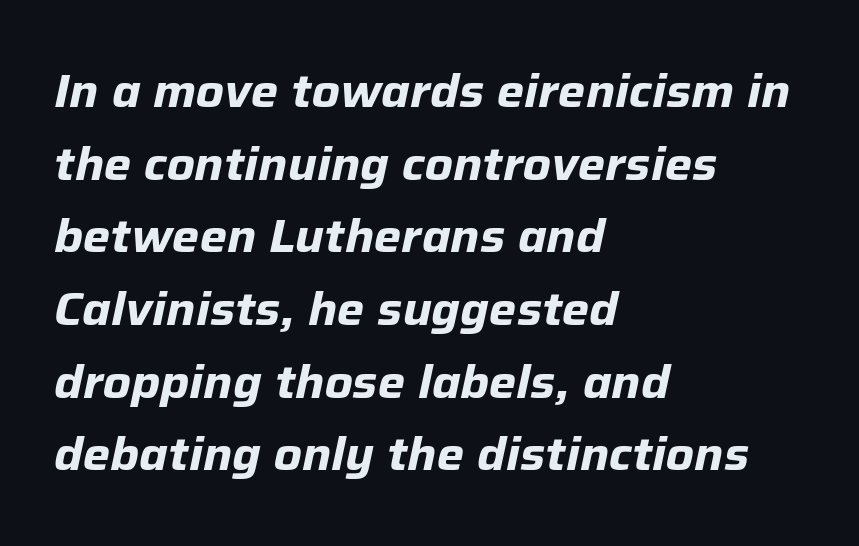
Q: Is the text bold? A: Yes.
Q: Is the text italic (slanted)? A: Yes, it leans right by about 12 degrees.
Q: Is the text underlined? A: No.
Q: How is the paragraph aligned? A: Left-aligned.
Q: Is the spacing between letters normal or unusually wide? A: Normal.
Q: Is the spacing between lines tight, normal or loose? A: Normal.
Q: Width (condensed, normal, or wide)? A: Normal.
Q: Stroke contrast? A: Low.
Q: x-height? A: Medium.
Q: Monospaced? A: No.
